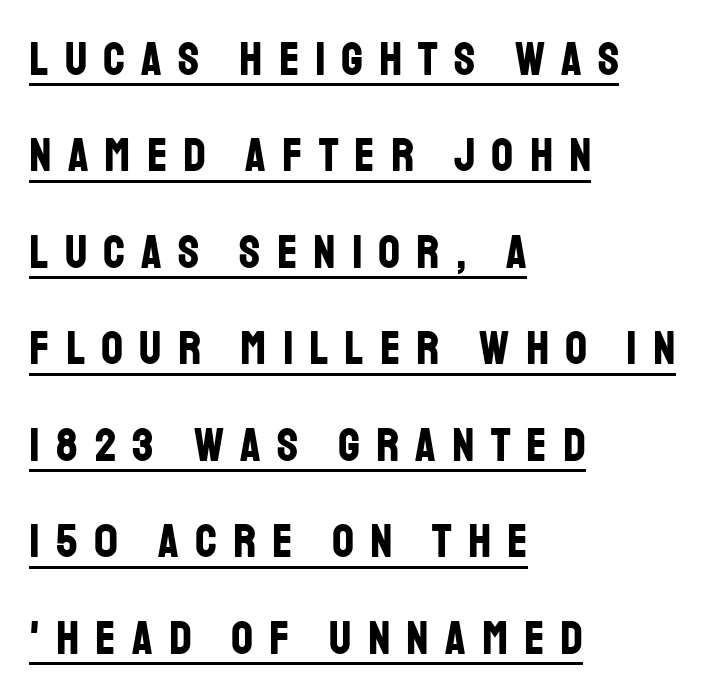
Q: Is the text bold? A: Yes.
Q: Is the text italic (slanted)? A: No, it is upright.
Q: Is the typeface a serif or a sans-serif typeface? A: Sans-serif.
Q: Is the text underlined? A: Yes.
Q: How is the paragraph aligned? A: Left-aligned.
Q: Is the spacing between letters normal or unusually wide? A: Unusually wide.
Q: Is the spacing between lines tight, normal or loose? A: Loose.
Q: Width (condensed, normal, or wide)? A: Condensed.
Q: Stroke contrast? A: Low.
Q: x-height? A: Large.
Q: Monospaced? A: No.
